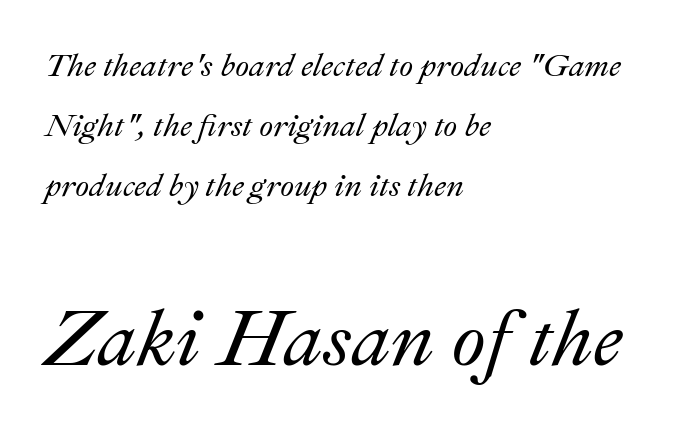
The image shows 79 px text type, italic (leaning right); set left-aligned, line spacing 1.88x, normal letter spacing, not underlined; the second (bottom) block is 2.47x larger; medium stroke contrast and a small x-height.
